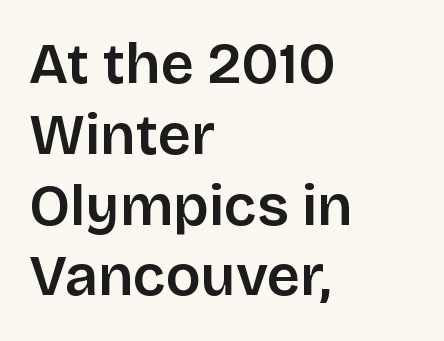
Letterform terminals end flat and unadorned throughout the passage. Proportional: the letters do not fall into vertical columns. Nobody touched the tracking dial on this one. Every stem runs plumb, perpendicular to the baseline.
